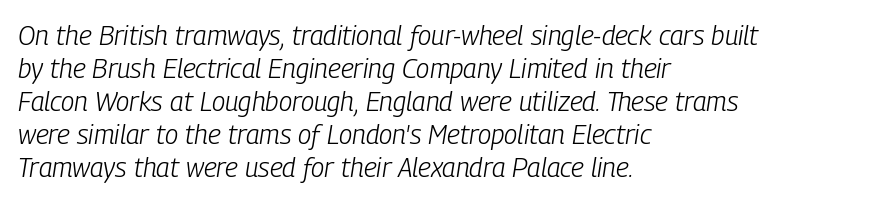
Letter spacing: default. No chunkiness to these letters — they're not bold. Letters rest on an invisible, unmarked baseline. The ragged edge is on the right, which tells us the setting is flush left.
